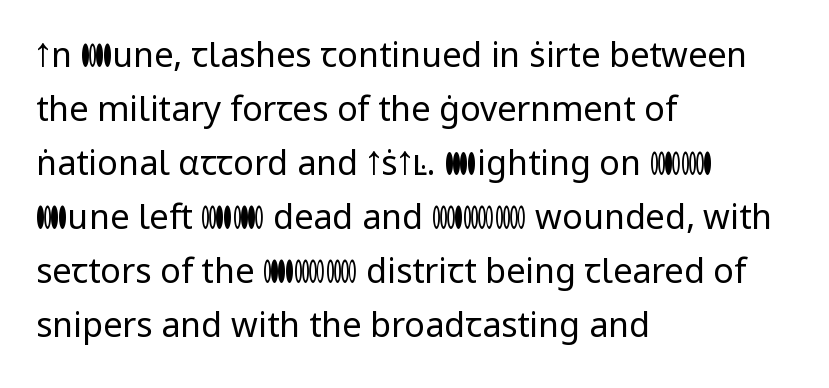
Q: Is the text bold? A: No.
Q: Is the text italic (slanted)? A: No, it is upright.
Q: Is the typeface a serif or a sans-serif typeface? A: Sans-serif.
Q: Is the text underlined? A: No.
Q: How is the paragraph aligned? A: Left-aligned.
Q: Is the spacing between letters normal or unusually wide? A: Normal.
Q: Is the spacing between lines tight, normal or loose? A: Normal.
Q: Width (condensed, normal, or wide)? A: Normal.
Q: Stroke contrast? A: Low.
Q: x-height? A: Medium.
Q: Monospaced? A: No.
